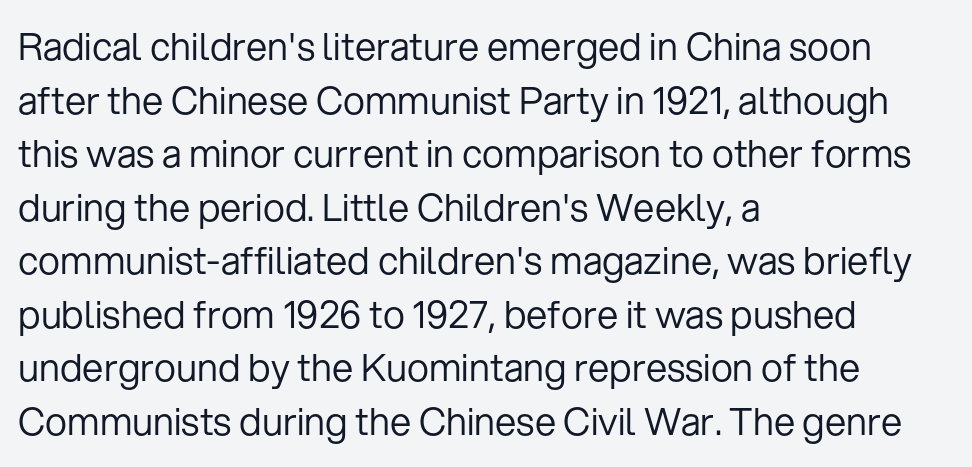
{"serif": "no", "italic": "no", "bold": "no", "weight": "regular", "width": "normal", "stroke_contrast": "low", "x_height": "medium", "monospaced": "no", "underline": "no", "align": "left", "line_spacing": "normal", "line_spacing_ratio": 1.41, "letter_spacing": "normal", "letter_spacing_em": 0.0, "glyph_px": 38}
